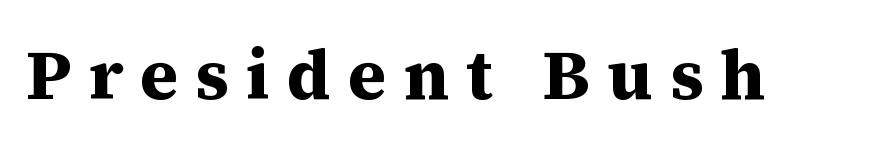
{"serif": "yes", "italic": "no", "bold": "yes", "weight": "bold", "width": "normal", "stroke_contrast": "medium", "x_height": "medium", "monospaced": "no", "underline": "no", "letter_spacing": "wide", "letter_spacing_em": 0.24, "glyph_px": 71}
